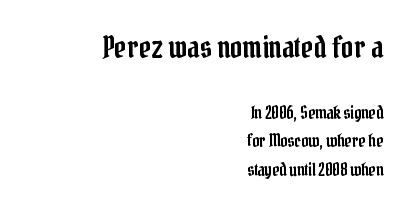
Q: Is the text italic (slanted)? A: No, it is upright.
Q: Is the typeface a serif or a sans-serif typeface? A: Serif.
Q: Is the text underlined? A: No.
Q: How is the paragraph aligned? A: Right-aligned.
Q: Is the spacing between letters normal or unusually wide? A: Normal.
Q: Is the spacing between lines tight, normal or loose? A: Normal.
Q: Which block of text is set in a larger size, the first (top) or the second (bottom)? A: The first (top) one.
Q: Width (condensed, normal, or wide)? A: Condensed.
Q: Stroke contrast? A: Low.
Q: x-height? A: Medium.
Q: Monospaced? A: No.
